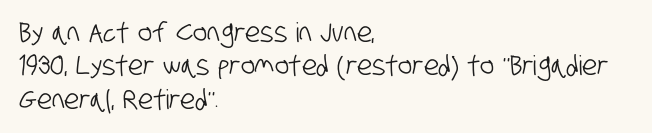
Q: Is the text underlined? A: No.
Q: How is the paragraph aligned? A: Left-aligned.
Q: Is the spacing between letters normal or unusually wide? A: Normal.
